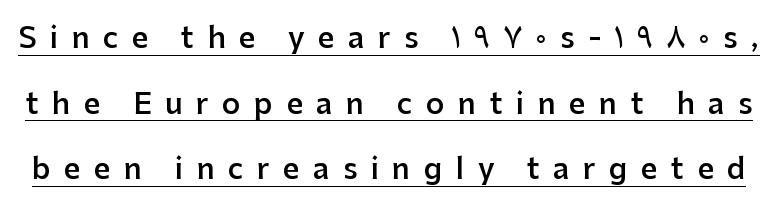
Descenders here cross a horizontal rule under the line. The rendering uses natural spacing where letterforms have individual widths. Characters remain perfectly vertical along every line. Check where the strokes stop: nothing finishes them off — pure sans. Each word looks stretched out because of the extra space between its letters. Typesetter's note: demi weight, one step under bold.
